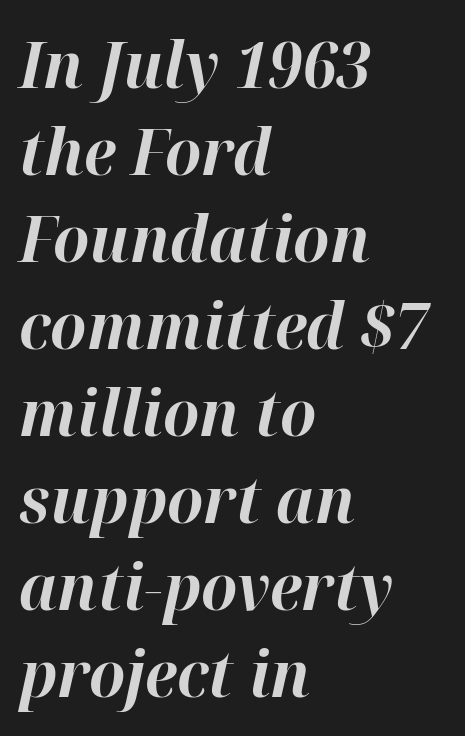
{"italic": "yes", "lean": "right", "slant_degrees": 12, "bold": "yes", "weight": "bold", "width": "normal", "stroke_contrast": "high", "x_height": "medium", "monospaced": "no", "underline": "no", "align": "left", "line_spacing": "normal", "line_spacing_ratio": 1.36, "letter_spacing": "normal", "letter_spacing_em": 0.0, "glyph_px": 64}
